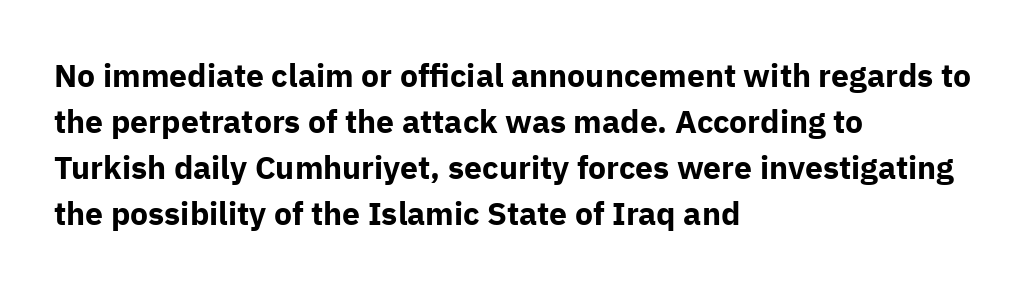
Q: Is the text bold? A: Yes.
Q: Is the text italic (slanted)? A: No, it is upright.
Q: Is the typeface a serif or a sans-serif typeface? A: Sans-serif.
Q: Is the text underlined? A: No.
Q: How is the paragraph aligned? A: Left-aligned.
Q: Is the spacing between letters normal or unusually wide? A: Normal.
Q: Is the spacing between lines tight, normal or loose? A: Normal.
Q: Width (condensed, normal, or wide)? A: Normal.
Q: Stroke contrast? A: Low.
Q: x-height? A: Medium.
Q: Monospaced? A: No.
